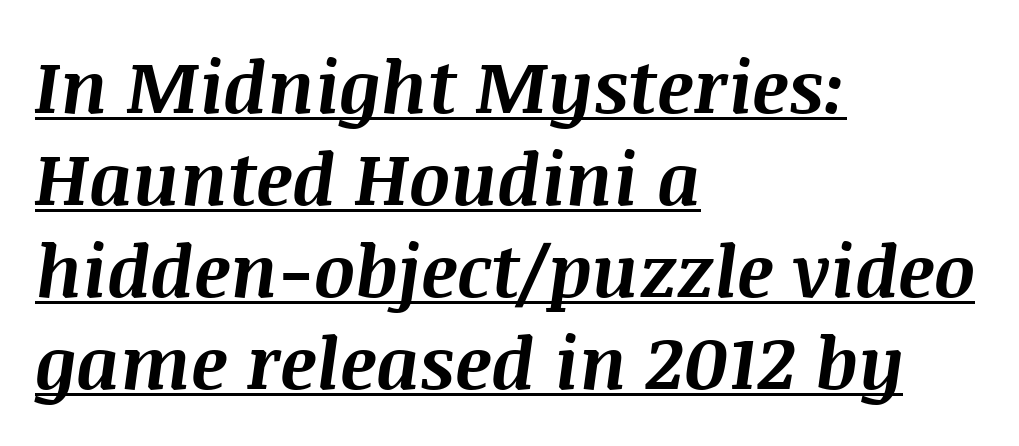
The image shows 72 px bold type, italic (leaning right); set left-aligned, normal line spacing (1.28x), normal letter spacing, underlined; medium stroke contrast and a large x-height.
